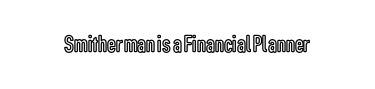
{"italic": "no", "underline": "no", "letter_spacing": "normal", "letter_spacing_em": 0.0, "glyph_px": 25}
